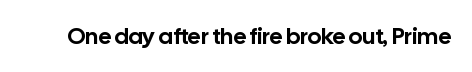
{"italic": "no", "underline": "no", "letter_spacing": "normal", "letter_spacing_em": 0.0, "glyph_px": 23}
